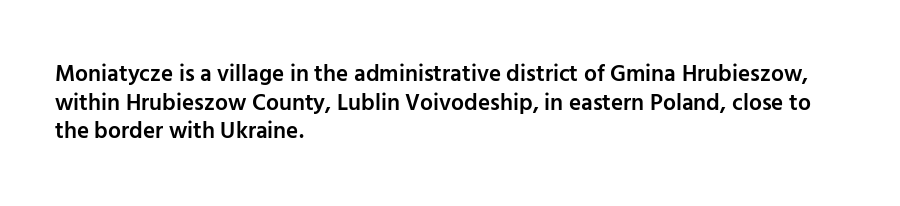
The specimen omits any rule beneath the text block's lines. The type sits square on the baseline with zero lean. This block has exactly the height ordinary leading produces. Does extra space separate the letters? No, they use regular spacing.
